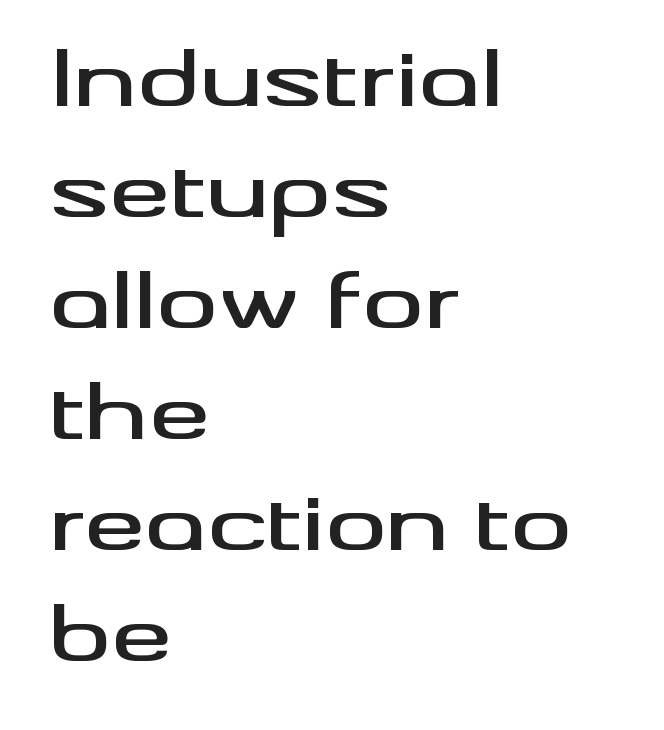
{"serif": "no", "italic": "no", "width": "wide", "stroke_contrast": "medium", "x_height": "small", "monospaced": "no", "underline": "no", "align": "left", "line_spacing": "normal", "line_spacing_ratio": 1.46, "letter_spacing": "normal", "letter_spacing_em": 0.0, "glyph_px": 76}
